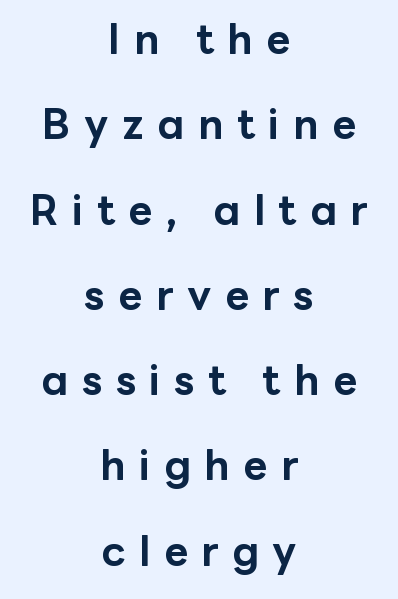
The image shows 42 px bold sans-serif type, upright; set centered, loose line spacing (2.03x), unusually wide letter spacing (+0.32 em), not underlined; low stroke contrast and a medium x-height.
